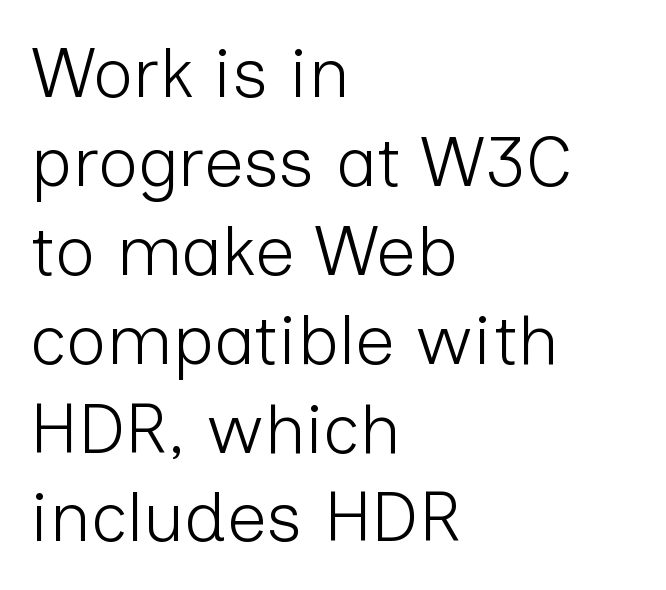
{"serif": "no", "italic": "no", "bold": "no", "weight": "light", "width": "normal", "stroke_contrast": "low", "x_height": "medium", "monospaced": "no", "underline": "no", "align": "left", "line_spacing": "normal", "line_spacing_ratio": 1.27, "letter_spacing": "normal", "letter_spacing_em": 0.0, "glyph_px": 70}
